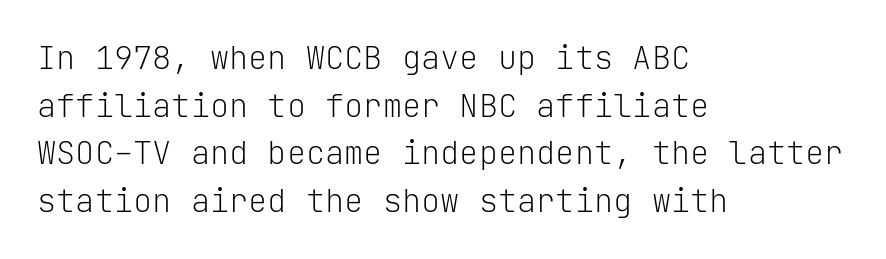
Q: Is the text bold? A: No.
Q: Is the text italic (slanted)? A: No, it is upright.
Q: Is the typeface a serif or a sans-serif typeface? A: Sans-serif.
Q: Is the text underlined? A: No.
Q: How is the paragraph aligned? A: Left-aligned.
Q: Is the spacing between letters normal or unusually wide? A: Normal.
Q: Is the spacing between lines tight, normal or loose? A: Normal.
Q: Width (condensed, normal, or wide)? A: Normal.
Q: Stroke contrast? A: Low.
Q: x-height? A: Medium.
Q: Monospaced? A: Yes.
